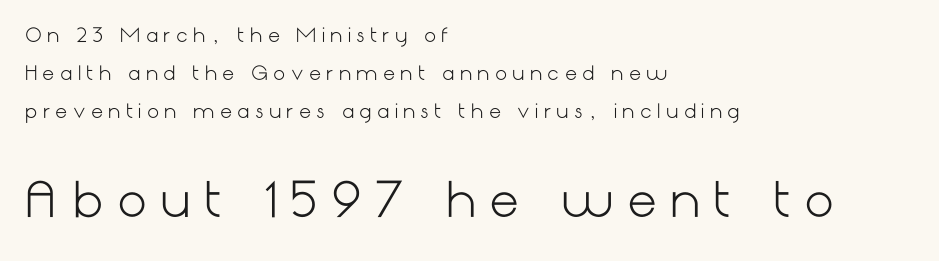
Q: Is the text bold? A: No.
Q: Is the text italic (slanted)? A: No, it is upright.
Q: Is the typeface a serif or a sans-serif typeface? A: Sans-serif.
Q: Is the text underlined? A: No.
Q: How is the paragraph aligned? A: Left-aligned.
Q: Is the spacing between letters normal or unusually wide? A: Unusually wide.
Q: Is the spacing between lines tight, normal or loose? A: Loose.
Q: Which block of text is set in a larger size, the first (top) or the second (bottom)? A: The second (bottom) one.
Q: Width (condensed, normal, or wide)? A: Normal.
Q: Stroke contrast? A: Low.
Q: x-height? A: Medium.
